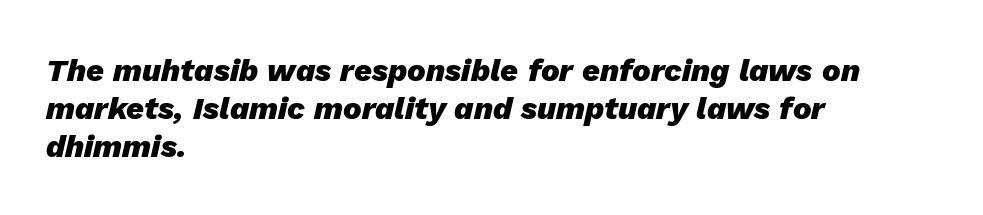
Q: Is the text bold? A: Yes.
Q: Is the text italic (slanted)? A: Yes, it leans right by about 13 degrees.
Q: Is the text underlined? A: No.
Q: How is the paragraph aligned? A: Left-aligned.
Q: Is the spacing between letters normal or unusually wide? A: Normal.
Q: Width (condensed, normal, or wide)? A: Normal.
Q: Stroke contrast? A: Low.
Q: x-height? A: Medium.
Q: Monospaced? A: No.
